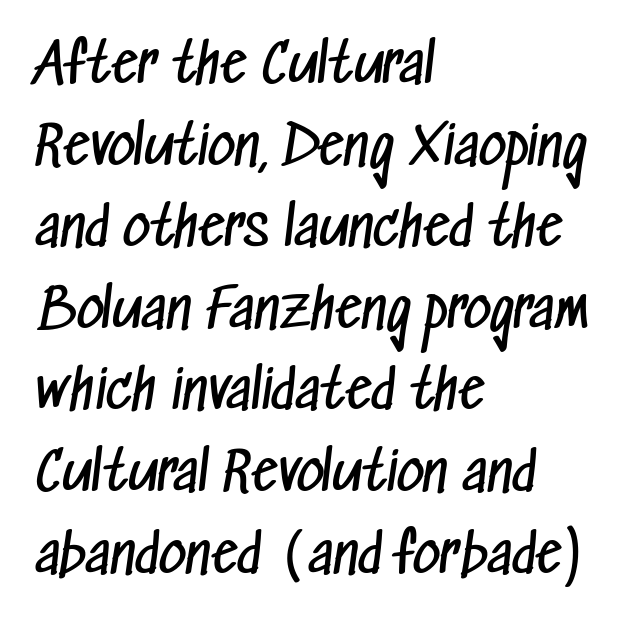
Q: Is the text bold? A: No.
Q: Is the typeface a serif or a sans-serif typeface? A: Sans-serif.
Q: Is the text underlined? A: No.
Q: How is the paragraph aligned? A: Left-aligned.
Q: Is the spacing between letters normal or unusually wide? A: Normal.
Q: Is the spacing between lines tight, normal or loose? A: Normal.
Q: Width (condensed, normal, or wide)? A: Condensed.
Q: Stroke contrast? A: Low.
Q: x-height? A: Medium.
Q: Monospaced? A: No.
